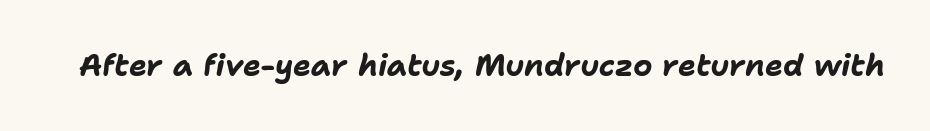
{"italic": "yes", "lean": "right", "slant_degrees": 11, "bold": "yes", "weight": "bold", "width": "normal", "stroke_contrast": "low", "x_height": "medium", "monospaced": "no", "underline": "no", "letter_spacing": "normal", "letter_spacing_em": 0.0, "glyph_px": 30}
